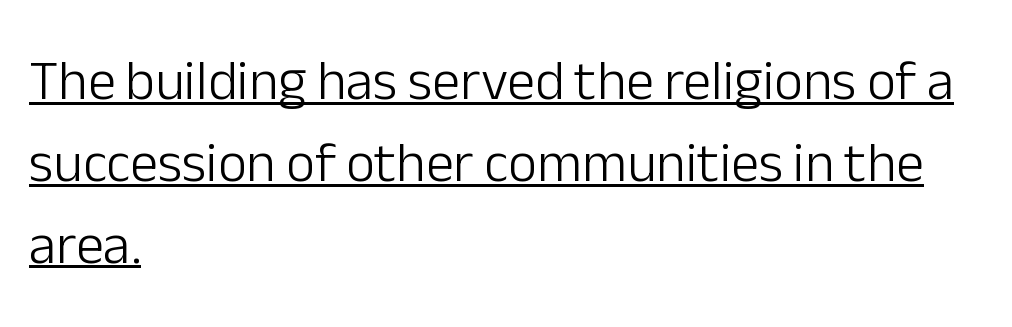
Q: Is the text bold? A: No.
Q: Is the text italic (slanted)? A: No, it is upright.
Q: Is the typeface a serif or a sans-serif typeface? A: Sans-serif.
Q: Is the text underlined? A: Yes.
Q: How is the paragraph aligned? A: Left-aligned.
Q: Is the spacing between letters normal or unusually wide? A: Normal.
Q: Is the spacing between lines tight, normal or loose? A: Normal.
Q: Width (condensed, normal, or wide)? A: Normal.
Q: Stroke contrast? A: Low.
Q: x-height? A: Medium.
Q: Monospaced? A: No.
